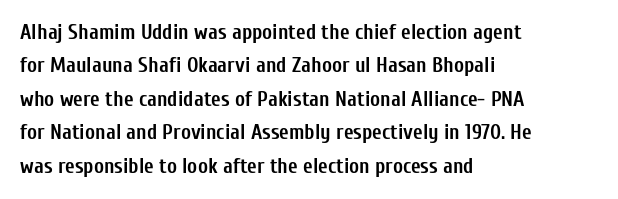
Q: Is the text bold? A: Yes.
Q: Is the text italic (slanted)? A: No, it is upright.
Q: Is the text underlined? A: No.
Q: How is the paragraph aligned? A: Left-aligned.
Q: Is the spacing between letters normal or unusually wide? A: Normal.
Q: Is the spacing between lines tight, normal or loose? A: Normal.
